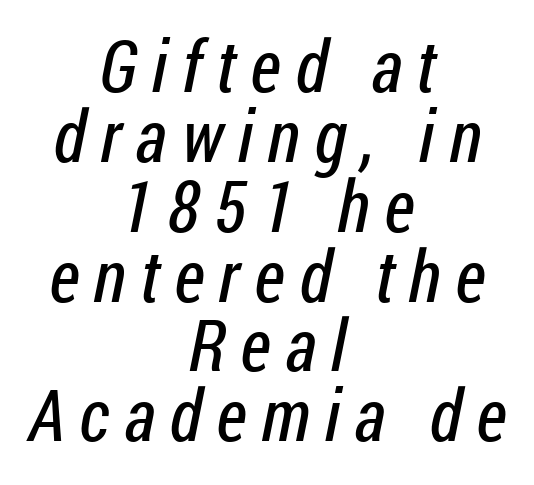
Letters have the restrained weight of plain body copy at most. Rows of type sit shoulder to shoulder in the vertical direction. The rendering uses natural spacing where letterforms have individual widths. Letter spacing: wide. The font family rendered here belongs to the sans-serif group. No word sits above an underline.
